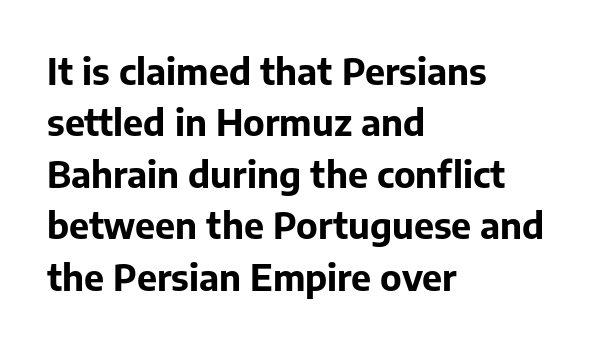
Words appear dense and cohesive because spacing is normal. This sample has the flowing, uneven cadence of proportional lettering. Underline: absent. The text was rendered using a sans face with plain stroke endings. Honestly, the row spacing looks completely unremarkable. Is there any slant? The stems are plumb.
